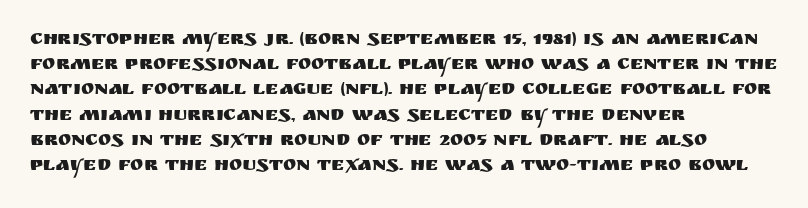
These lines keep a tight, regular rhythm from letter to letter. Successive baselines arrive at the customary interval. Unmarked baselines from the first word to the last. Casual observation: everything's shoved over to the left. This sample uses an upright cut, with every glyph sitting square on the baseline.
